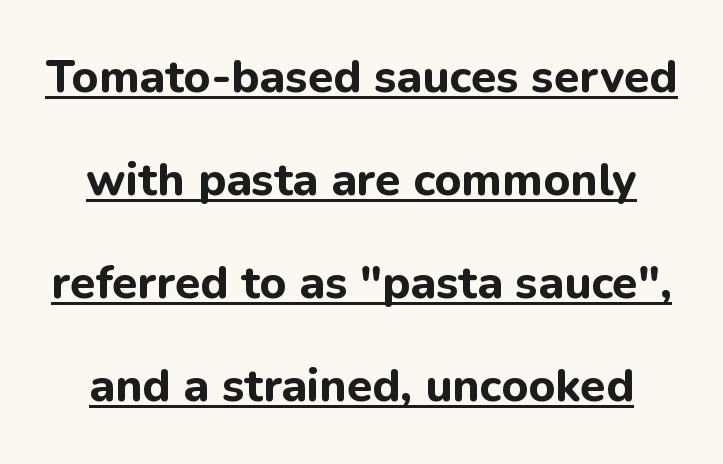
Check the space under the baseline: a stroke is drawn there. Short note: letters normally spaced. Font category for this specimen: sans-serif. Weight check: bold — yes, fully.
